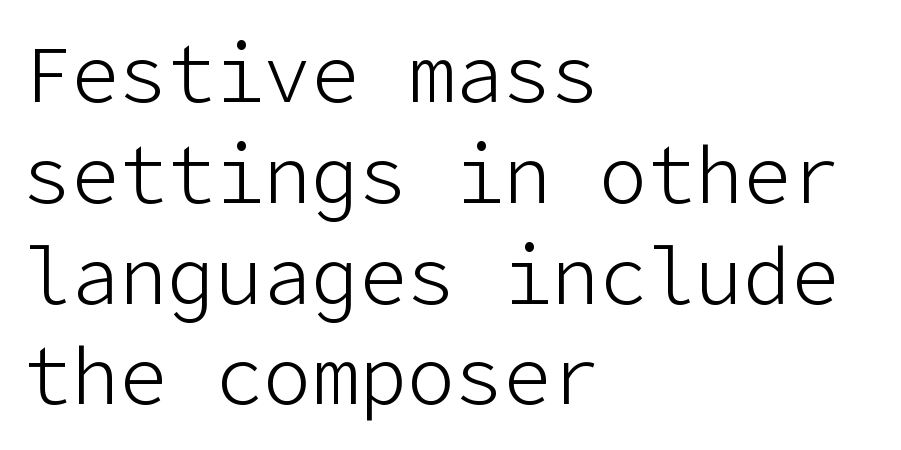
Q: Is the text bold? A: No.
Q: Is the text italic (slanted)? A: No, it is upright.
Q: Is the typeface a serif or a sans-serif typeface? A: Sans-serif.
Q: Is the text underlined? A: No.
Q: How is the paragraph aligned? A: Left-aligned.
Q: Is the spacing between letters normal or unusually wide? A: Normal.
Q: Is the spacing between lines tight, normal or loose? A: Normal.
Q: Width (condensed, normal, or wide)? A: Normal.
Q: Stroke contrast? A: Low.
Q: x-height? A: Medium.
